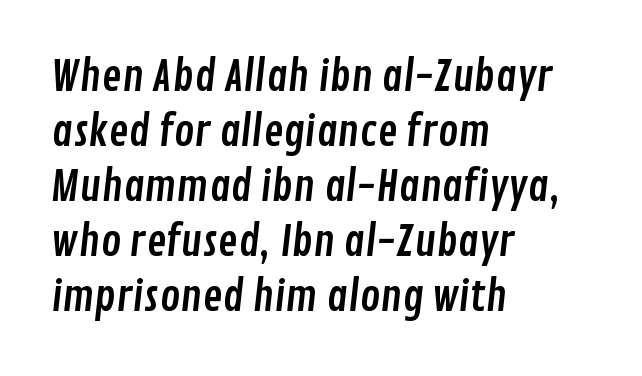
Teacher's note: observe the even left margin — that is flush-left alignment. The block of text has a typical density, with ordinary space between rows. You can tell from the bare stems that sans-serif type was used. This sample uses plain, unmodified letter spacing. These lines are rendered in a variable-pitch font.
